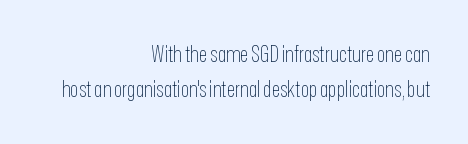
The image shows 22 px text type, upright; set right-aligned, normal line spacing (1.6x), normal letter spacing, not underlined.
